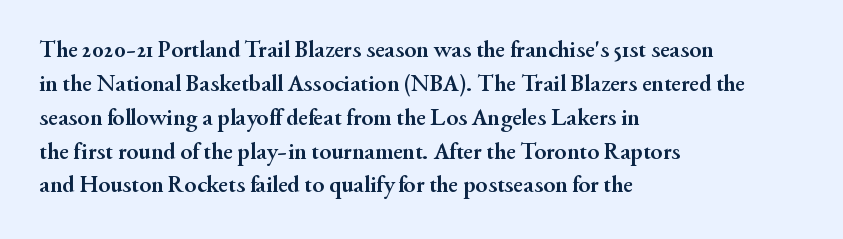
{"italic": "no", "bold": "yes", "underline": "no", "align": "left", "line_spacing": "normal", "line_spacing_ratio": 1.41, "letter_spacing": "normal", "letter_spacing_em": 0.0, "glyph_px": 24}
